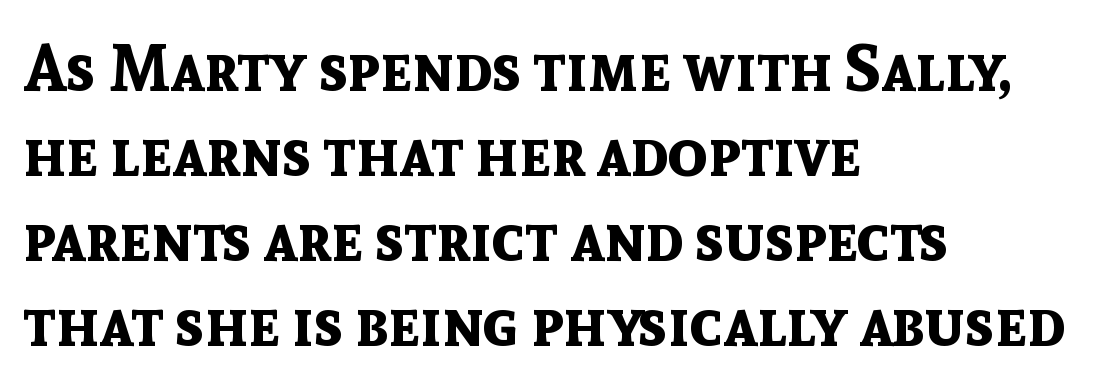
Q: Is the text bold? A: Yes.
Q: Is the text italic (slanted)? A: No, it is upright.
Q: Is the typeface a serif or a sans-serif typeface? A: Sans-serif.
Q: Is the text underlined? A: No.
Q: How is the paragraph aligned? A: Left-aligned.
Q: Is the spacing between letters normal or unusually wide? A: Normal.
Q: Is the spacing between lines tight, normal or loose? A: Normal.
Q: Width (condensed, normal, or wide)? A: Normal.
Q: x-height? A: Medium.
Q: Monospaced? A: No.
